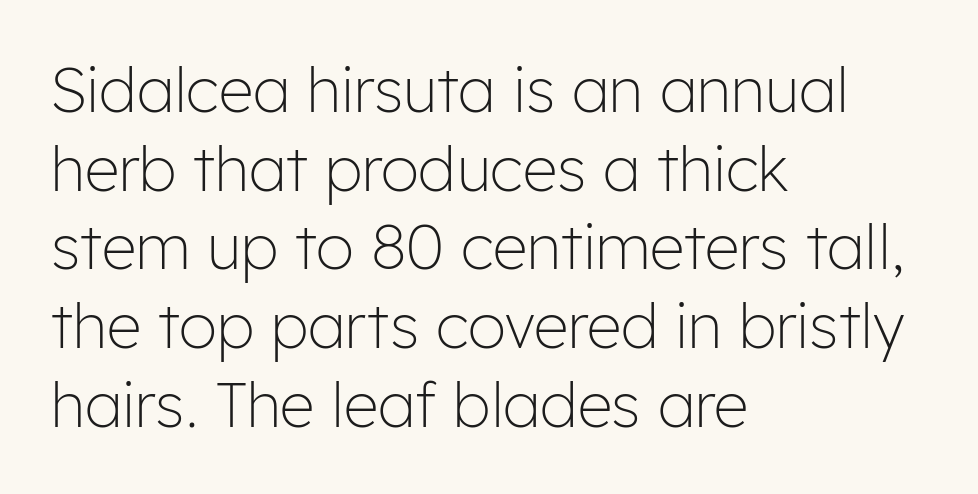
Compared with typical body copy, the letter spacing here is the same. Think of a printed novel: that variable character pitch is what you see here. Check the space under the baseline: it is left empty. Evenly set lines give the paragraph a standard silhouette. A typesetter would label this face a sans.
